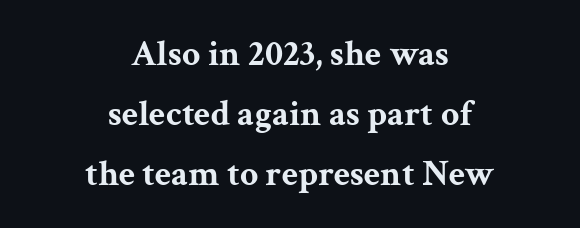
{"serif": "yes", "italic": "no", "bold": "yes", "weight": "bold", "width": "wide", "stroke_contrast": "medium", "x_height": "medium", "monospaced": "no", "underline": "no", "align": "center", "line_spacing": "normal", "line_spacing_ratio": 1.66, "letter_spacing": "normal", "letter_spacing_em": 0.0, "glyph_px": 36}
